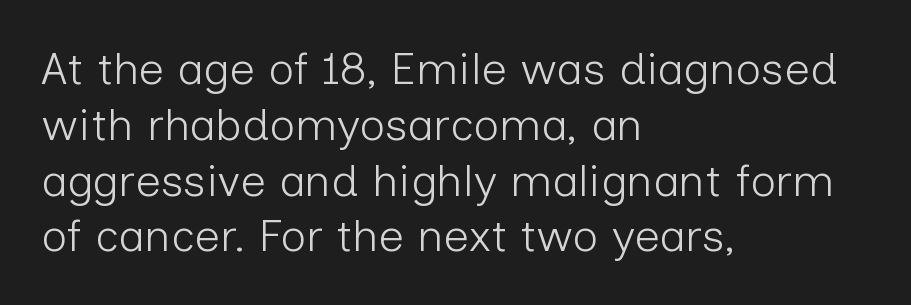
{"serif": "no", "italic": "no", "bold": "no", "weight": "light", "width": "normal", "stroke_contrast": "low", "x_height": "medium", "monospaced": "no", "underline": "no", "align": "left", "line_spacing_ratio": 1.24, "letter_spacing": "normal", "letter_spacing_em": 0.0, "glyph_px": 45}
